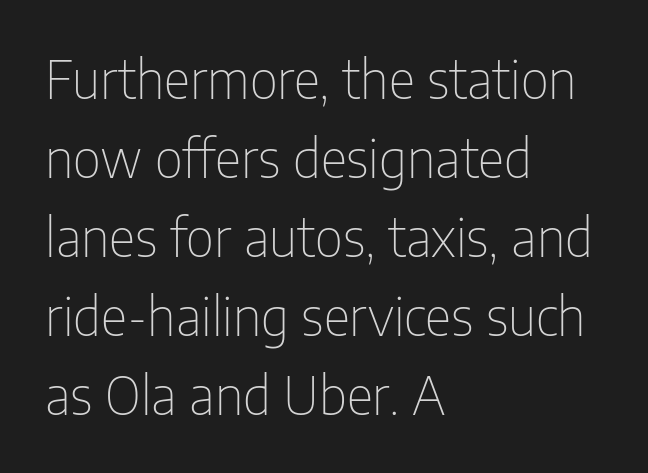
The image shows 52 px thin, condensed sans-serif type, upright; set left-aligned, normal line spacing (1.52x), normal letter spacing, not underlined; low stroke contrast and a medium x-height.
